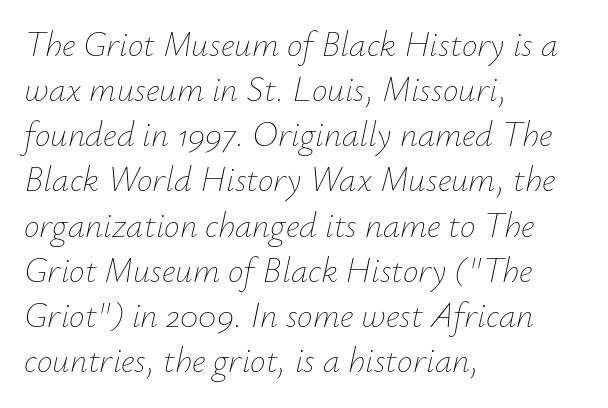
{"italic": "yes", "lean": "right", "slant_degrees": 12, "bold": "no", "weight": "thin", "width": "normal", "stroke_contrast": "low", "x_height": "small", "monospaced": "no", "underline": "no", "align": "left", "line_spacing": "normal", "line_spacing_ratio": 1.29, "letter_spacing": "normal", "letter_spacing_em": 0.0, "glyph_px": 35}
